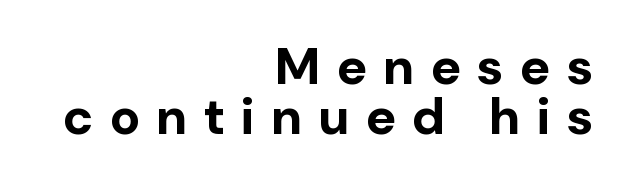
These lines are rendered in a variable-pitch font. How are the letters spaced? Widely, with obvious added tracking. Grotesque or geometric, the face here clearly has no serifs. Every stem runs plumb, perpendicular to the baseline. The zone under the glyphs is completely vacant.
